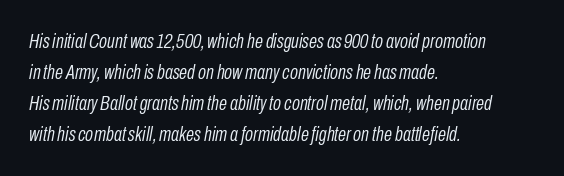
The image shows 21 px text type, italic (leaning right); set left-aligned, normal line spacing (1.48x), normal letter spacing, not underlined.
